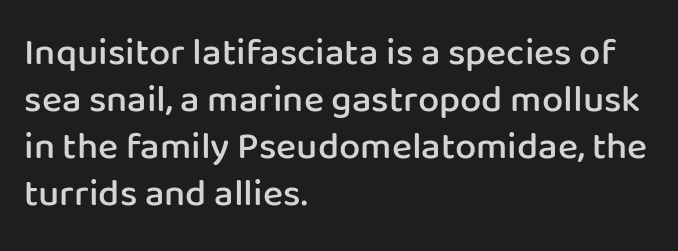
{"serif": "no", "italic": "no", "bold": "semi", "weight": "semibold", "width": "normal", "stroke_contrast": "low", "x_height": "medium", "monospaced": "no", "underline": "no", "align": "left", "line_spacing_ratio": 1.24, "letter_spacing": "normal", "letter_spacing_em": 0.0, "glyph_px": 38}
